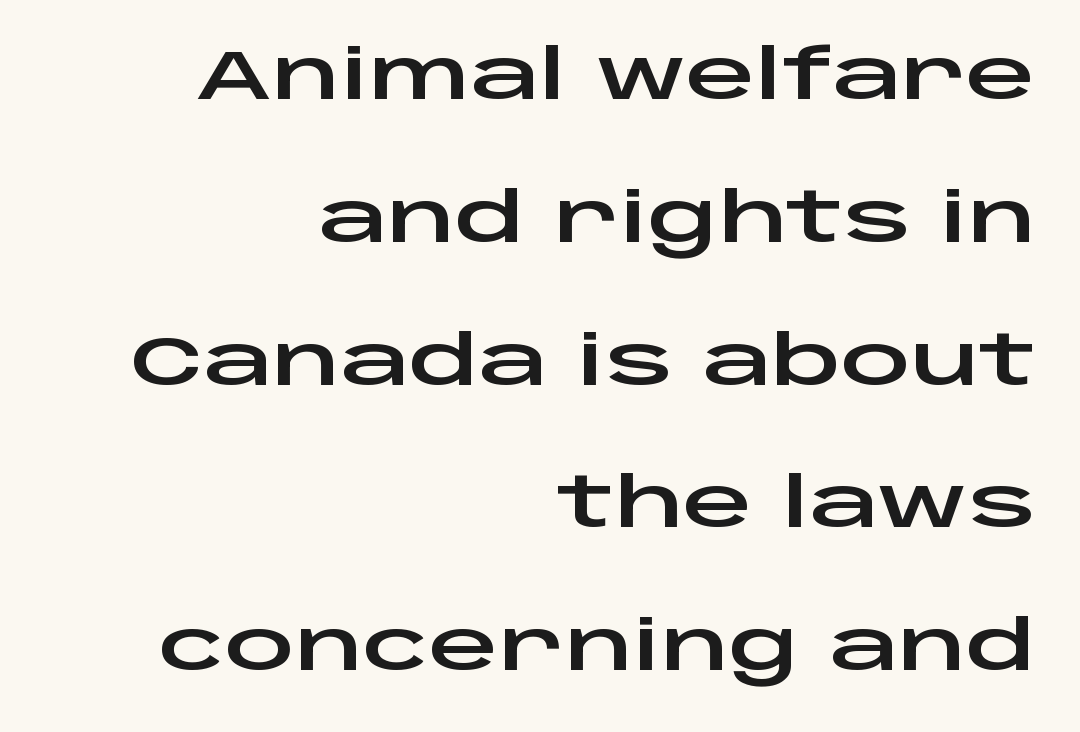
You could not count columns in this text — the font is proportionally spaced. Tracking here is standard; glyphs follow each other at the usual distance. Whoever set this chose breathing room over compactness in the vertical rhythm. Check the space under the baseline: it is left empty. Check where the strokes stop: nothing finishes them off — pure sans.
